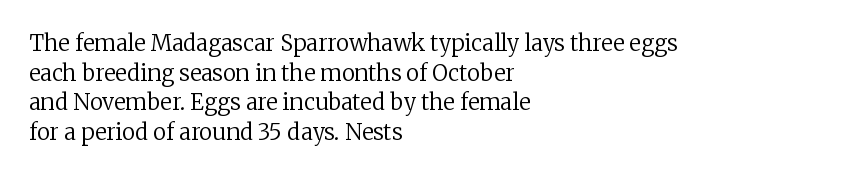
Unmarked baselines from the first word to the last. The designer left line spacing at the default. The rendering anchors every line to the left-hand side. The gaps between neighbouring characters are ordinary and unremarkable. The type sits square on the baseline with zero lean.
